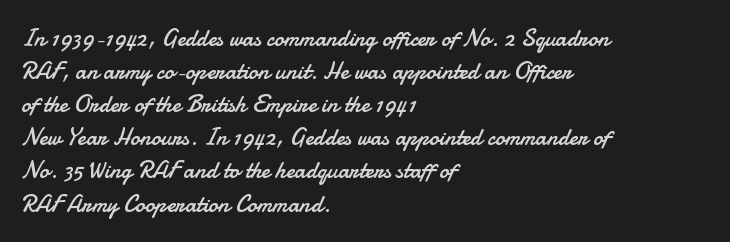
Horizontally, the lines are justified to the leading edge only. The lines sit at an ordinary, default distance from one another. The font sits on the lighter half of the weight spectrum, regular included. Just letters on the line, the space beneath them empty. Standard letterfit; no display-style spreading of the glyphs.
